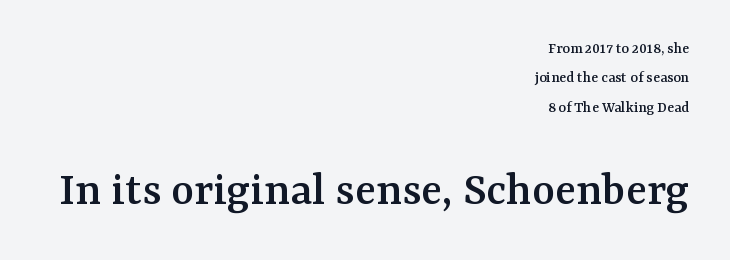
{"serif": "yes", "italic": "no", "width": "normal", "stroke_contrast": "medium", "x_height": "medium", "monospaced": "no", "underline": "no", "align": "right", "line_spacing_ratio": 1.83, "letter_spacing": "normal", "letter_spacing_em": 0.0, "larger_block": "second", "size_ratio": 3.06, "glyph_px": 49}
